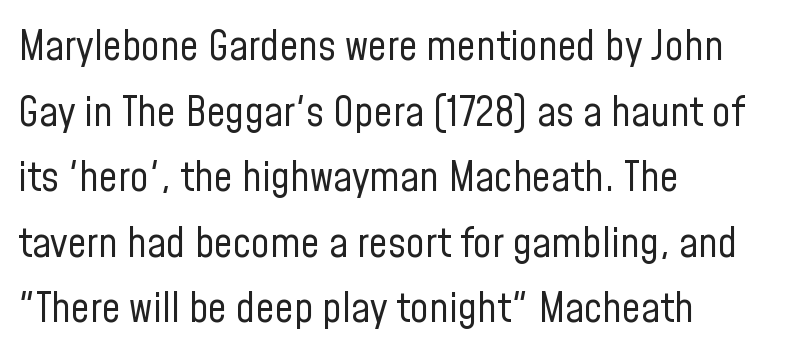
Q: Is the text bold? A: No.
Q: Is the text italic (slanted)? A: No, it is upright.
Q: Is the typeface a serif or a sans-serif typeface? A: Sans-serif.
Q: Is the text underlined? A: No.
Q: How is the paragraph aligned? A: Left-aligned.
Q: Is the spacing between letters normal or unusually wide? A: Normal.
Q: Is the spacing between lines tight, normal or loose? A: Normal.
Q: Width (condensed, normal, or wide)? A: Condensed.
Q: Stroke contrast? A: Low.
Q: x-height? A: Medium.
Q: Monospaced? A: No.
